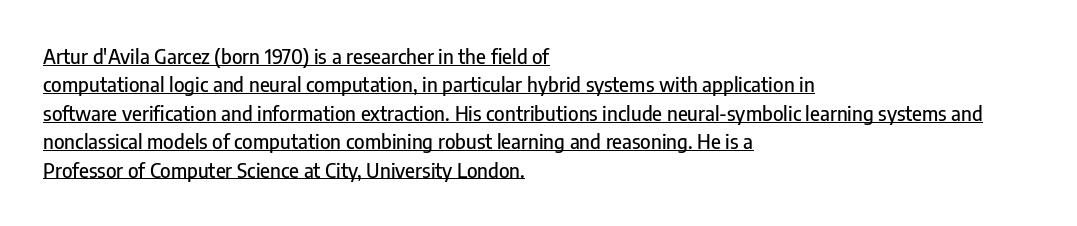
The image shows 20 px text type, upright; set left-aligned, normal line spacing (1.42x), normal letter spacing, underlined.
